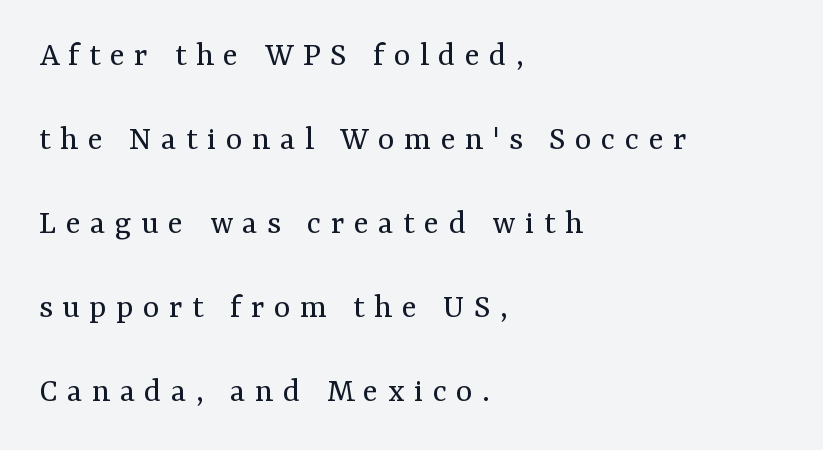
Leading is clearly above the norm, producing a sparse column. This sample has the flowing, uneven cadence of proportional lettering. Do the letters lean? They stand straight. Think standard paragraph weight, or any step lighter than that. Short note: letters widely spaced.
